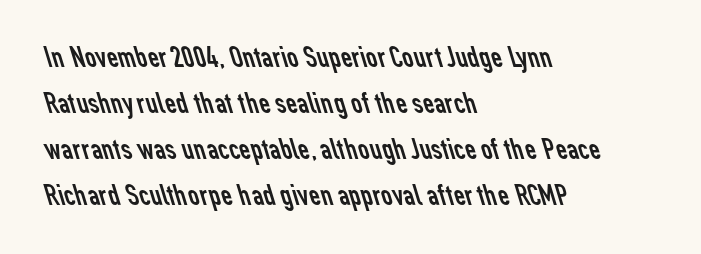
{"serif": "no", "bold": "no", "weight": "regular", "width": "normal", "stroke_contrast": "low", "x_height": "medium", "monospaced": "no", "underline": "no", "align": "left", "line_spacing": "normal", "line_spacing_ratio": 1.48, "letter_spacing": "normal", "letter_spacing_em": 0.0, "glyph_px": 31}
